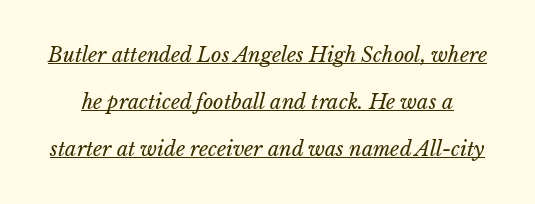
Q: Is the text bold? A: No.
Q: Is the text italic (slanted)? A: Yes, it leans right by about 15 degrees.
Q: Is the text underlined? A: Yes.
Q: Is the spacing between letters normal or unusually wide? A: Normal.
Q: Is the spacing between lines tight, normal or loose? A: Loose.
